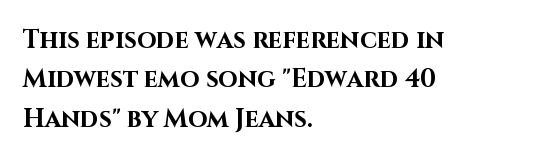
{"italic": "no", "bold": "yes", "underline": "no", "align": "left", "line_spacing": "normal", "line_spacing_ratio": 1.58, "letter_spacing": "normal", "letter_spacing_em": 0.0, "glyph_px": 25}
